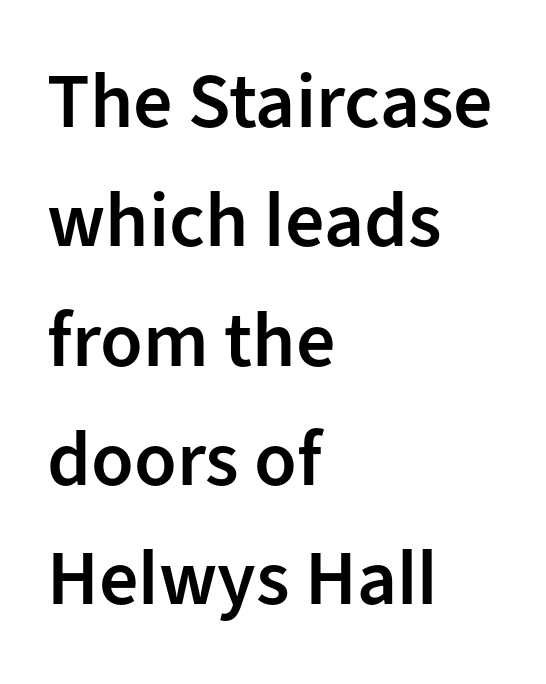
The area under the type is left untouched. Looks like regular typesetting: each glyph gets only the width it needs. Serifs: no, the terminals of the letterforms are clean. The passage shown is semibold, sitting just below true bold. Alignment: flush left. One glance says typical: line gaps are just what's usual.
